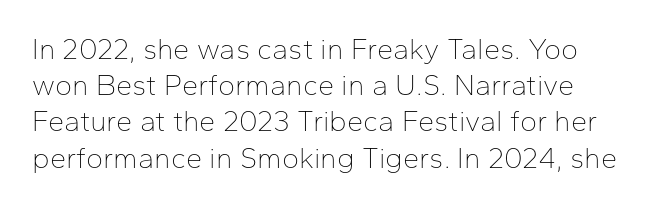
Does the type have serifs? No, each stem ends abruptly. Does the lettering tilt? It doesn't — this is upright. Is there much room between lines? A standard amount, neither cramped nor airy. The font is comparable to plain body text, perhaps lighter.
